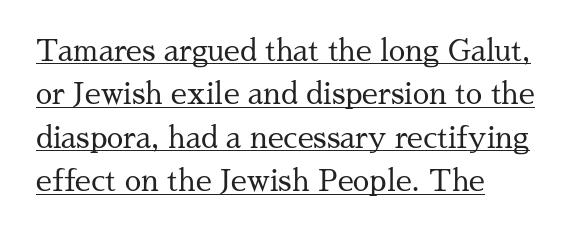
{"serif": "yes", "italic": "no", "bold": "no", "weight": "regular", "width": "normal", "stroke_contrast": "medium", "x_height": "medium", "monospaced": "no", "underline": "yes", "align": "left", "line_spacing": "normal", "line_spacing_ratio": 1.5, "letter_spacing": "normal", "letter_spacing_em": 0.0, "glyph_px": 29}
